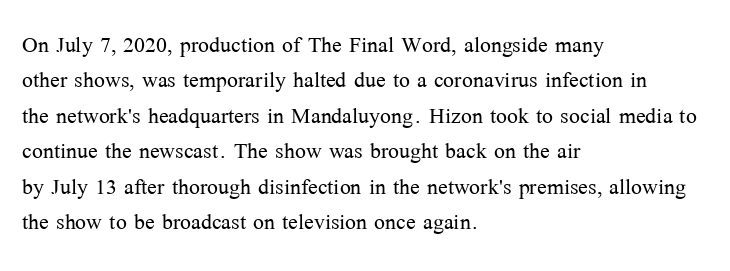
Every character sits straight up, as roman type does. Look at the tracking — it's just the regular setting, nothing added. Does the copy run flush right? No — it runs flush left. Spacing verdict: proportional, widths tailored to each character. Caption: face not bold, strokes unweighted.
